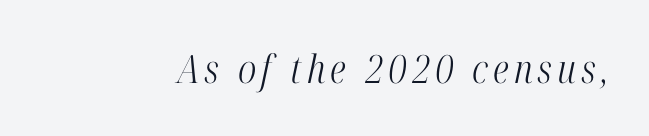
{"serif": "yes", "italic": "yes", "lean": "right", "slant_degrees": 12, "bold": "no", "weight": "light", "width": "condensed", "stroke_contrast": "high", "x_height": "medium", "monospaced": "no", "underline": "no", "glyph_px": 39}
